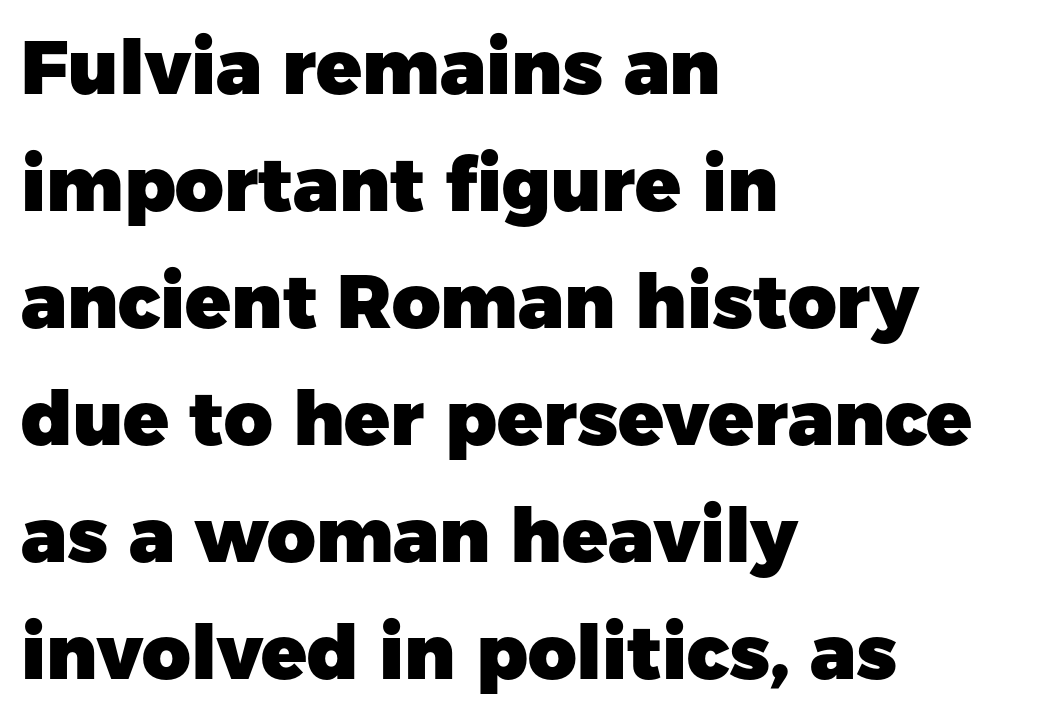
The image shows 75 px heavy sans-serif type, upright; set left-aligned, normal line spacing (1.56x), normal letter spacing, not underlined; low stroke contrast and a medium x-height.
